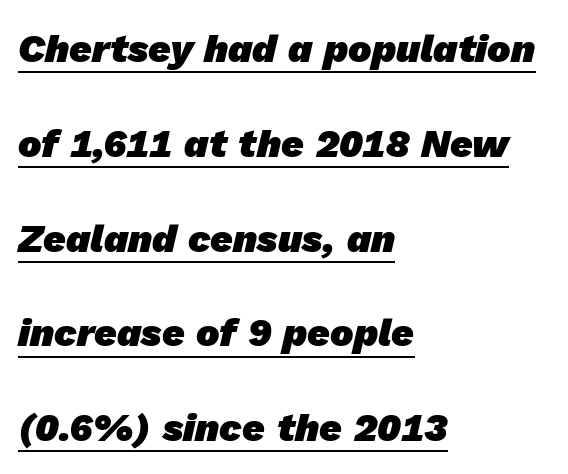
A baseline rule has been typeset under these characters. The horizontal fit of the characters is conventional and even. I'd describe the lettering as bold — thick and assertive. One glance says open: line gaps are wider than usual. A typesetter would call this proportional, since set widths differ per character. Left-aligned paragraph, ragged on the right.
